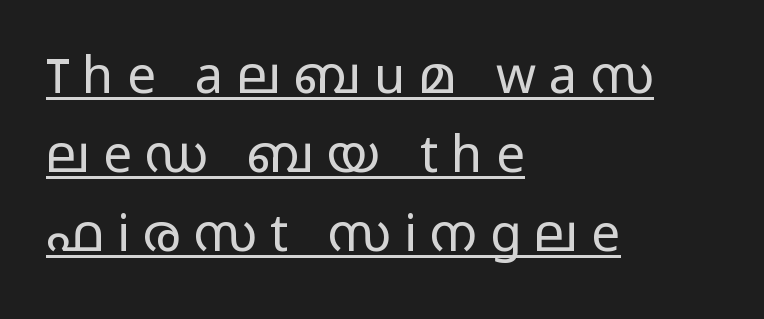
Compared with typical body copy, the letter spacing here is much looser. Compared with a typical body face, this is equally light or lighter still. Is there much room between lines? A standard amount, neither cramped nor airy. The lines are quadded left.
